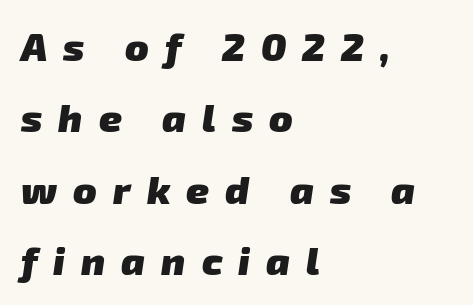
Looks like regular typesetting: each glyph gets only the width it needs. Students, note that the glyphs here are deliberately spaced far apart. The glyphs in this specimen are sans serif. Nobody drew a line under any word here. The paragraph shown leans on its left margin. The strokes are fattened all the way to bold.
